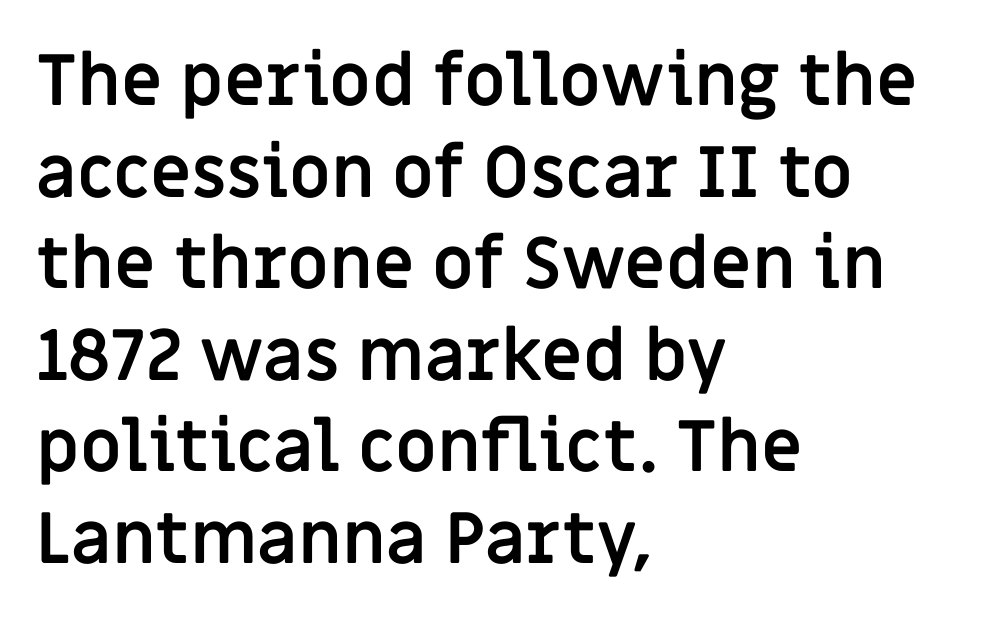
The image shows 71 px semibold sans-serif type, upright; set left-aligned, normal line spacing (1.29x), normal letter spacing, not underlined; low stroke contrast and a large x-height.
